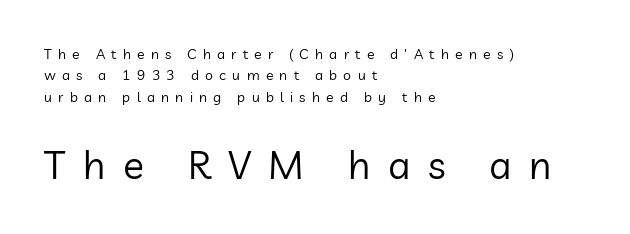
Q: Is the text bold? A: No.
Q: Is the text italic (slanted)? A: No, it is upright.
Q: Is the typeface a serif or a sans-serif typeface? A: Sans-serif.
Q: Is the text underlined? A: No.
Q: How is the paragraph aligned? A: Left-aligned.
Q: Is the spacing between letters normal or unusually wide? A: Unusually wide.
Q: Is the spacing between lines tight, normal or loose? A: Normal.
Q: Which block of text is set in a larger size, the first (top) or the second (bottom)? A: The second (bottom) one.
Q: Width (condensed, normal, or wide)? A: Normal.
Q: Stroke contrast? A: Low.
Q: x-height? A: Medium.
Q: Monospaced? A: No.
